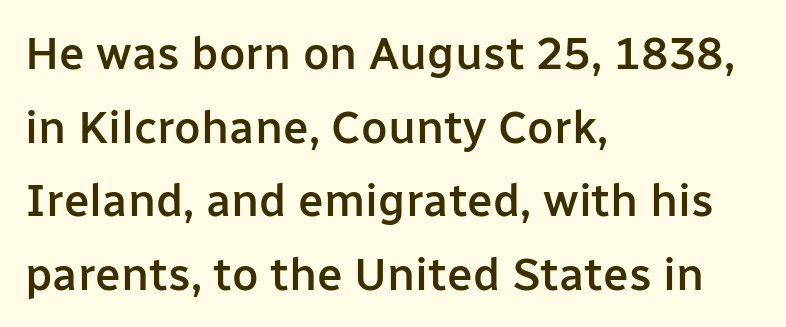
The image shows 46 px semibold sans-serif type, upright; set left-aligned, normal line spacing (1.6x), normal letter spacing, not underlined; low stroke contrast and a medium x-height.
